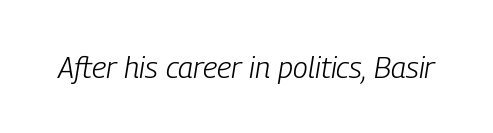
{"italic": "yes", "lean": "right", "slant_degrees": 9, "bold": "no", "weight": "light", "width": "condensed", "stroke_contrast": "low", "x_height": "medium", "monospaced": "no", "underline": "no", "letter_spacing": "normal", "letter_spacing_em": 0.0, "glyph_px": 30}
